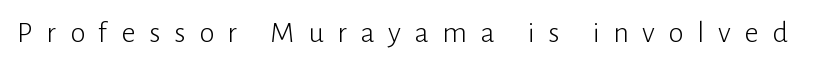
Q: Is the text bold? A: No.
Q: Is the text italic (slanted)? A: No, it is upright.
Q: Is the typeface a serif or a sans-serif typeface? A: Sans-serif.
Q: Is the text underlined? A: No.
Q: Is the spacing between letters normal or unusually wide? A: Unusually wide.
Q: Width (condensed, normal, or wide)? A: Normal.
Q: Stroke contrast? A: Low.
Q: x-height? A: Medium.
Q: Monospaced? A: No.
